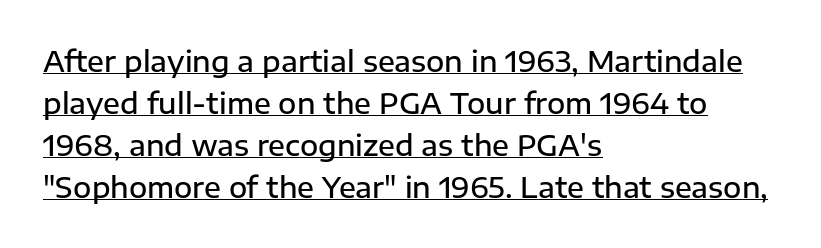
The image shows 28 px semibold sans-serif type, upright; set left-aligned, normal line spacing (1.5x), normal letter spacing, underlined; low stroke contrast and a medium x-height.
